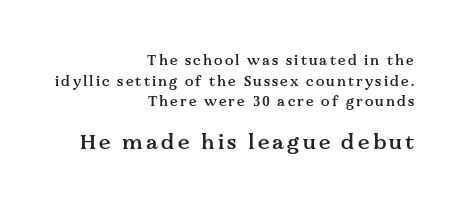
Q: Is the text bold? A: Semi-bold.
Q: Is the text italic (slanted)? A: No, it is upright.
Q: Is the text underlined? A: No.
Q: How is the paragraph aligned? A: Right-aligned.
Q: Is the spacing between lines tight, normal or loose? A: Normal.
Q: Which block of text is set in a larger size, the first (top) or the second (bottom)? A: The second (bottom) one.
